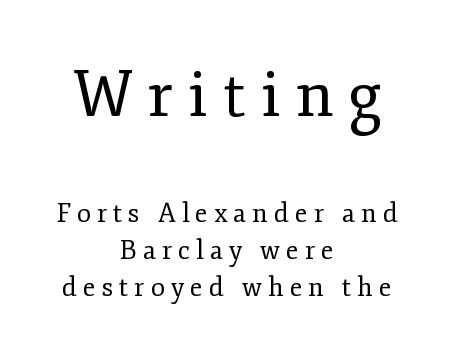
{"serif": "yes", "italic": "no", "bold": "no", "weight": "regular", "width": "normal", "stroke_contrast": "low", "x_height": "small", "monospaced": "no", "underline": "no", "align": "center", "line_spacing": "normal", "line_spacing_ratio": 1.42, "letter_spacing": "wide", "letter_spacing_em": 0.23, "larger_block": "first", "size_ratio": 2.46, "glyph_px": 64}
